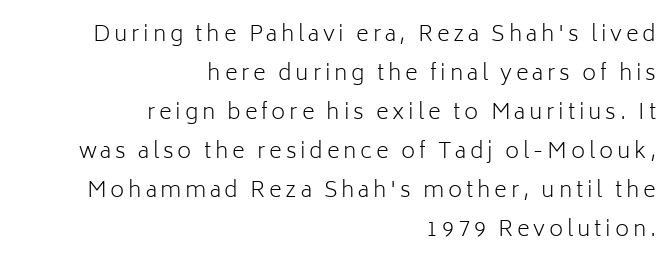
{"italic": "no", "bold": "no", "underline": "no", "align": "right", "line_spacing_ratio": 1.77, "glyph_px": 22}
